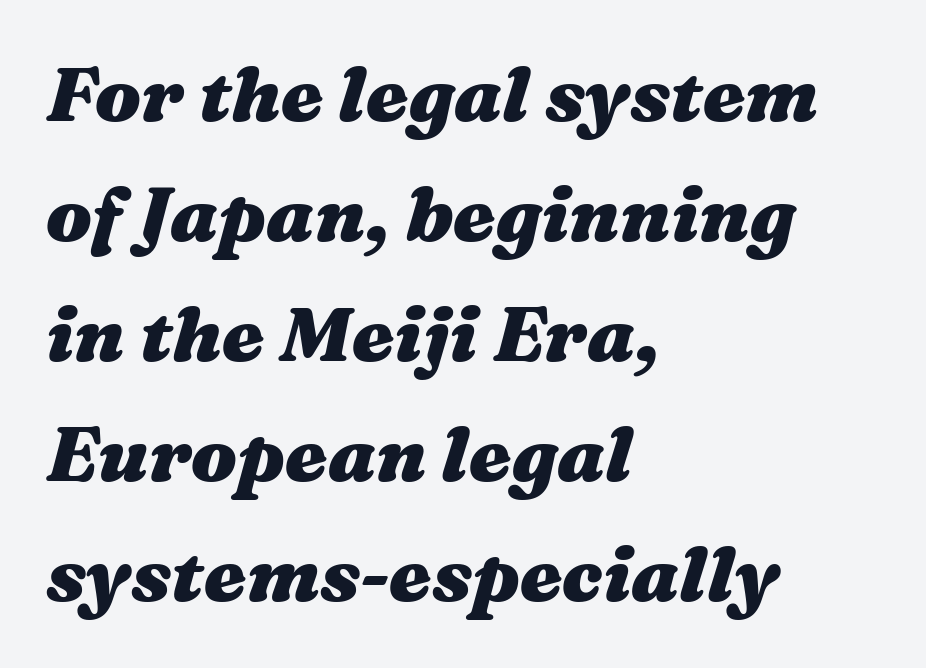
This sample uses plain, unmodified letter spacing. The paragraph has a hard left edge and a soft right edge. Spacing verdict: proportional, widths tailored to each character. The strip under each line holds only bare page.
